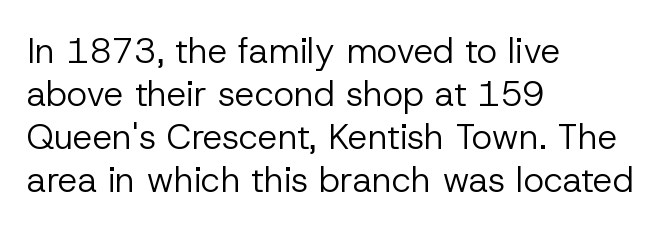
Q: Is the text bold? A: No.
Q: Is the text italic (slanted)? A: No, it is upright.
Q: Is the typeface a serif or a sans-serif typeface? A: Sans-serif.
Q: Is the text underlined? A: No.
Q: How is the paragraph aligned? A: Left-aligned.
Q: Is the spacing between letters normal or unusually wide? A: Normal.
Q: Width (condensed, normal, or wide)? A: Normal.
Q: Stroke contrast? A: Low.
Q: x-height? A: Medium.
Q: Monospaced? A: No.
